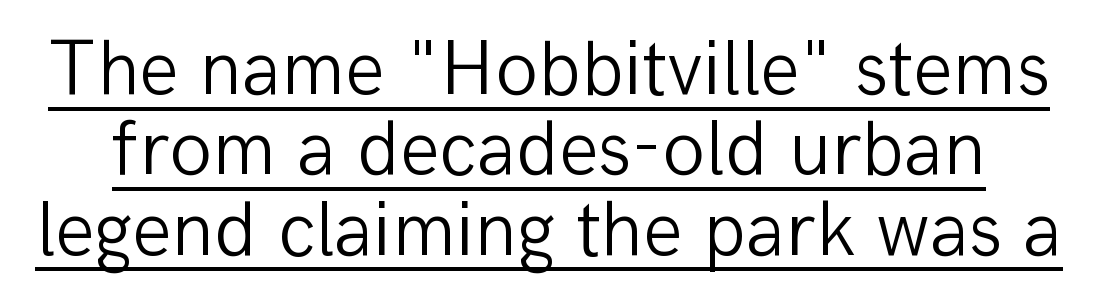
{"serif": "no", "italic": "no", "bold": "no", "weight": "light", "width": "normal", "stroke_contrast": "low", "x_height": "medium", "monospaced": "no", "underline": "yes", "line_spacing": "tight", "line_spacing_ratio": 1.03, "letter_spacing": "normal", "letter_spacing_em": 0.0, "glyph_px": 78}
